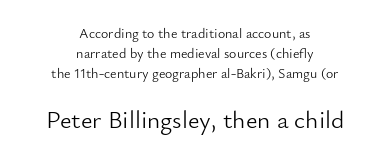
The image shows 25 px text type, upright; set centered, normal line spacing (1.44x), normal letter spacing, not underlined; the second (bottom) block is 1.79x larger.
